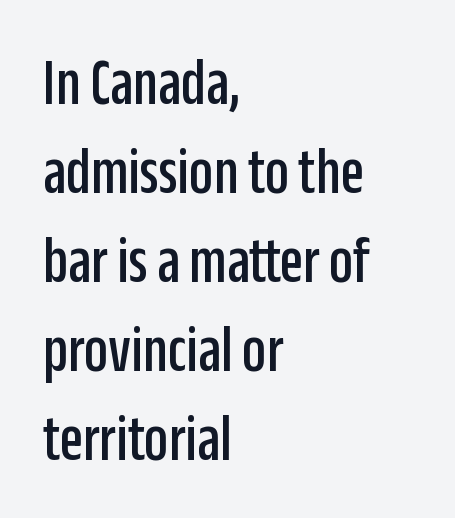
Q: Is the text italic (slanted)? A: No, it is upright.
Q: Is the typeface a serif or a sans-serif typeface? A: Sans-serif.
Q: Is the text underlined? A: No.
Q: How is the paragraph aligned? A: Left-aligned.
Q: Is the spacing between letters normal or unusually wide? A: Normal.
Q: Is the spacing between lines tight, normal or loose? A: Normal.
Q: Width (condensed, normal, or wide)? A: Condensed.
Q: Stroke contrast? A: Low.
Q: x-height? A: Large.
Q: Monospaced? A: No.
